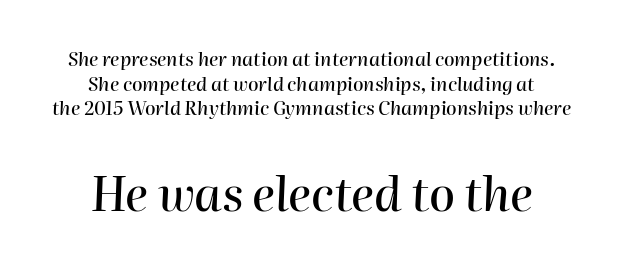
The image shows 47 px text type, italic (leaning right); set centered, normal line spacing (1.3x), normal letter spacing, not underlined; the second (bottom) block is 2.47x larger; high stroke contrast and a medium x-height.
